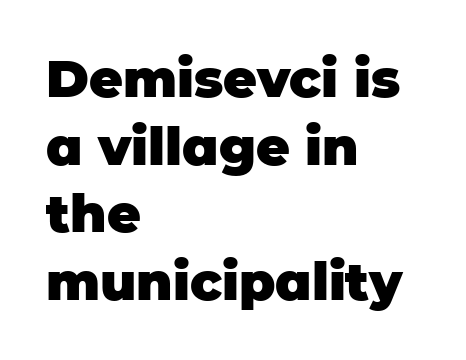
The image shows 52 px heavy sans-serif type, upright; set left-aligned, normal line spacing (1.3x), normal letter spacing, not underlined; low stroke contrast and a large x-height.
